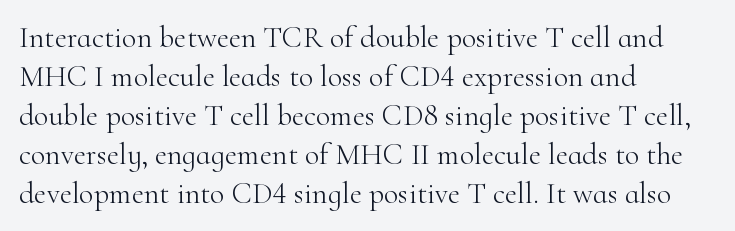
The image shows 30 px light serif type, upright; set left-aligned, normal line spacing (1.3x), normal letter spacing, not underlined; high stroke contrast and a small x-height.
